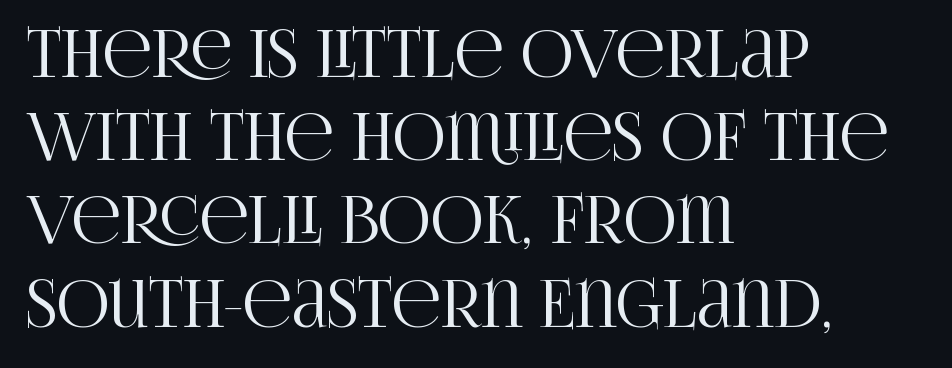
What stands out about the letter spacing? Nothing — it is the standard amount. Quick note: not italic, upright. The passage shown is not underscored anywhere. Leading matches the norm, producing a regular column. If you drew a ruler down the left edge, every line would touch it. Regarding serifs, this sample has them.
